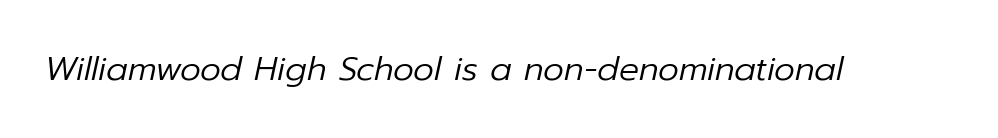
Q: Is the text bold? A: No.
Q: Is the text italic (slanted)? A: Yes, it leans right by about 12 degrees.
Q: Is the text underlined? A: No.
Q: Is the spacing between letters normal or unusually wide? A: Normal.
Q: Width (condensed, normal, or wide)? A: Normal.
Q: Stroke contrast? A: Low.
Q: x-height? A: Medium.
Q: Monospaced? A: No.
